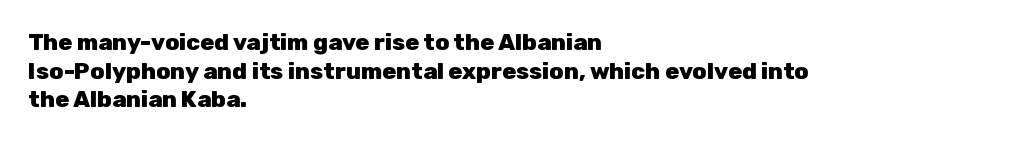
Q: Is the text bold? A: Yes.
Q: Is the text italic (slanted)? A: No, it is upright.
Q: Is the text underlined? A: No.
Q: How is the paragraph aligned? A: Left-aligned.
Q: Is the spacing between letters normal or unusually wide? A: Normal.
